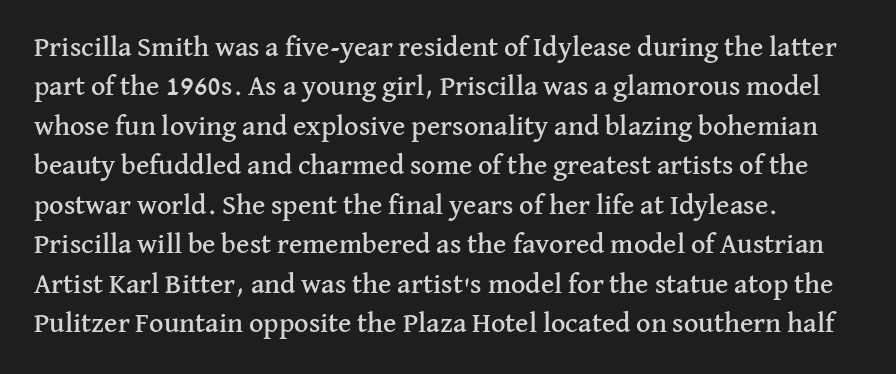
Where is the straight margin? On the left. The face used here is rendered with its standard letterfit. Check where the strokes stop: tiny serifs finish them off. The baseline area is clear.
